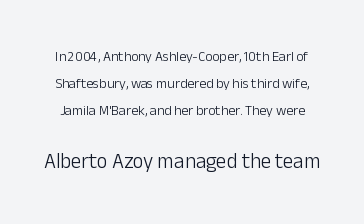
Two sizes are in play, and the larger belongs to the second block. Standard letterfit; no display-style spreading of the glyphs. Stem width sits at or under what a default text font uses. Anything drawn beneath the words? Only blank space. If you measured baseline to baseline, you'd find a long distance.
